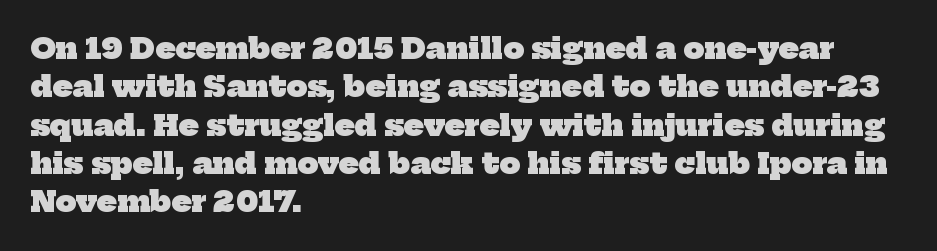
Caption: bold face, heavy strokes. The zone under the glyphs is completely vacant. Line starts are locked; line ends wander. The space between consecutive lines is moderate. Note the varied advance widths — an 'i' is clearly narrower than an 'm'. Is the letter spacing exaggerated? No — it looks like the ordinary default.
